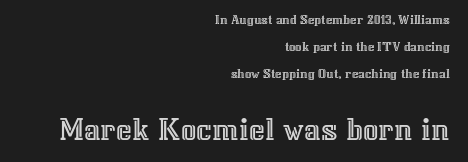
Q: Is the text italic (slanted)? A: No, it is upright.
Q: Is the text underlined? A: No.
Q: How is the paragraph aligned? A: Right-aligned.
Q: Is the spacing between letters normal or unusually wide? A: Normal.
Q: Is the spacing between lines tight, normal or loose? A: Loose.
Q: Which block of text is set in a larger size, the first (top) or the second (bottom)? A: The second (bottom) one.
Q: Width (condensed, normal, or wide)? A: Normal.
Q: x-height? A: Medium.
Q: Monospaced? A: No.
